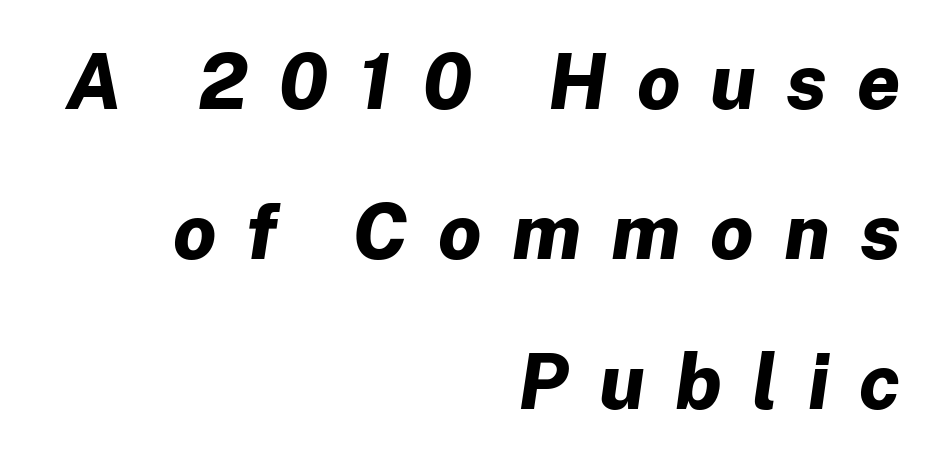
{"italic": "yes", "lean": "right", "slant_degrees": 8, "bold": "yes", "weight": "bold", "width": "normal", "stroke_contrast": "low", "x_height": "medium", "monospaced": "no", "underline": "no", "align": "right", "line_spacing": "loose", "line_spacing_ratio": 1.95, "letter_spacing": "wide", "letter_spacing_em": 0.39, "glyph_px": 77}
